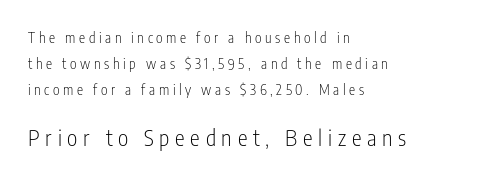
Q: Is the text bold? A: No.
Q: Is the text italic (slanted)? A: No, it is upright.
Q: Is the text underlined? A: No.
Q: How is the paragraph aligned? A: Left-aligned.
Q: Is the spacing between letters normal or unusually wide? A: Unusually wide.
Q: Which block of text is set in a larger size, the first (top) or the second (bottom)? A: The second (bottom) one.
